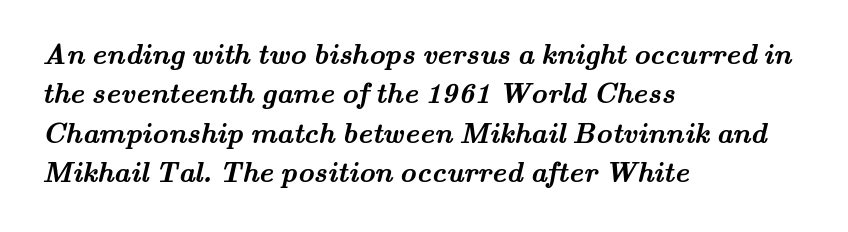
Q: Is the text bold? A: Yes.
Q: Is the typeface a serif or a sans-serif typeface? A: Serif.
Q: Is the text underlined? A: No.
Q: How is the paragraph aligned? A: Left-aligned.
Q: Is the spacing between letters normal or unusually wide? A: Normal.
Q: Is the spacing between lines tight, normal or loose? A: Normal.
Q: Width (condensed, normal, or wide)? A: Wide.
Q: Stroke contrast? A: Medium.
Q: x-height? A: Small.
Q: Monospaced? A: No.
